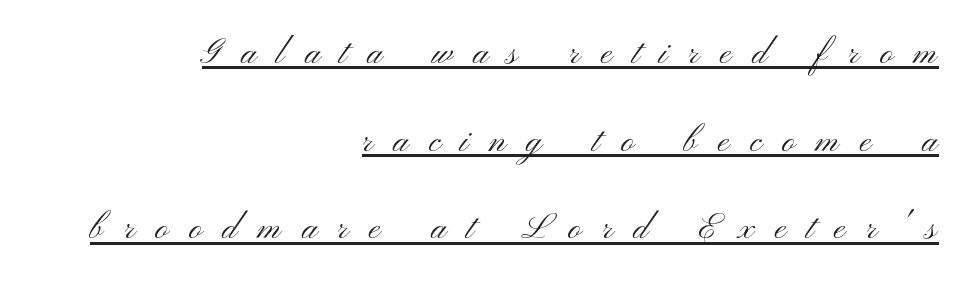
Q: Is the text bold? A: No.
Q: Is the text italic (slanted)? A: Yes.
Q: Is the typeface a serif or a sans-serif typeface? A: Sans-serif.
Q: Is the text underlined? A: Yes.
Q: How is the paragraph aligned? A: Right-aligned.
Q: Is the spacing between letters normal or unusually wide? A: Unusually wide.
Q: Is the spacing between lines tight, normal or loose? A: Loose.
Q: Width (condensed, normal, or wide)? A: Wide.
Q: Stroke contrast? A: Medium.
Q: x-height? A: Small.
Q: Monospaced? A: No.
